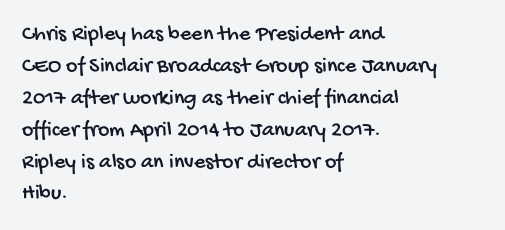
{"underline": "no", "align": "left", "line_spacing": "normal", "line_spacing_ratio": 1.45, "letter_spacing": "normal", "letter_spacing_em": 0.0, "glyph_px": 22}
